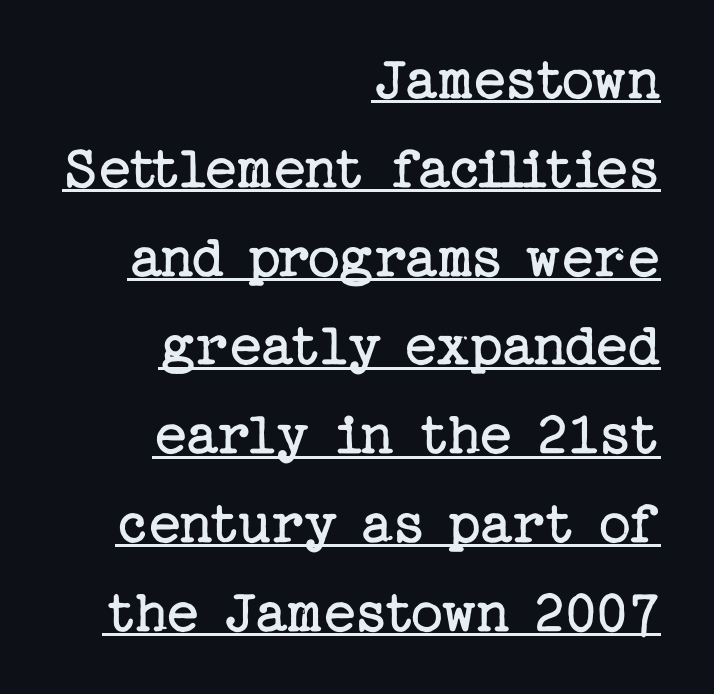
Q: Is the text bold? A: No.
Q: Is the text italic (slanted)? A: No, it is upright.
Q: Is the typeface a serif or a sans-serif typeface? A: Serif.
Q: Is the text underlined? A: Yes.
Q: How is the paragraph aligned? A: Right-aligned.
Q: Is the spacing between letters normal or unusually wide? A: Normal.
Q: Is the spacing between lines tight, normal or loose? A: Normal.
Q: Width (condensed, normal, or wide)? A: Normal.
Q: Stroke contrast? A: Low.
Q: x-height? A: Medium.
